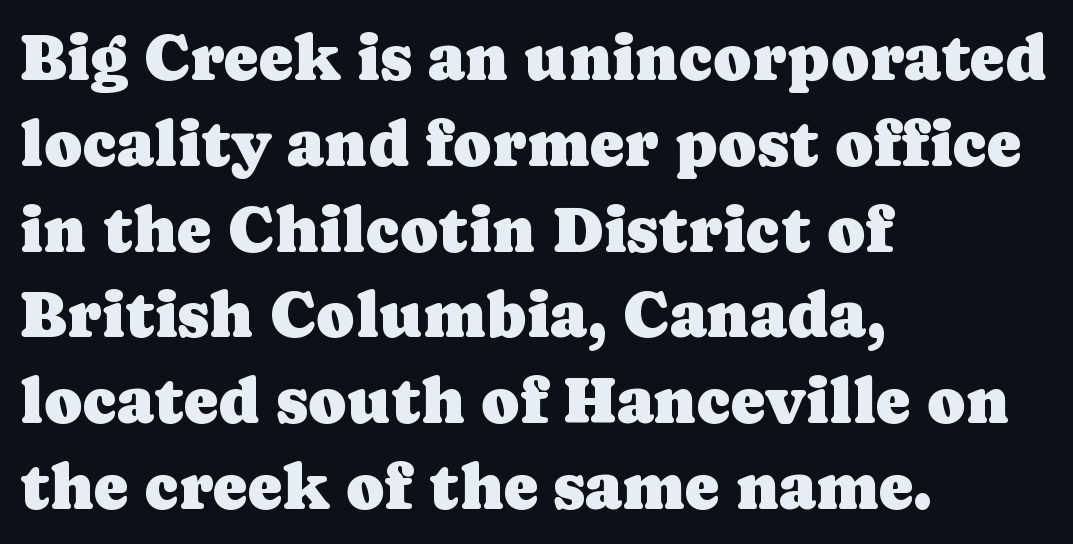
Old-style or modern, the face here clearly has serifs. Ordinary non-slanted type is in use. Rows of type keep a routine distance in the vertical direction. The face used here is rendered with its standard letterfit. Character widths vary here, with narrow letters taking less room than wide ones. Notice how the passage keeps a crisp vertical edge on the left only.
